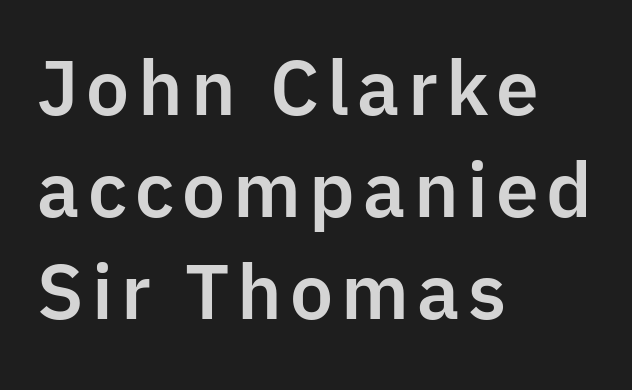
The image shows 73 px sans-serif type, upright; set left-aligned, normal line spacing (1.4x), not underlined; low stroke contrast and a medium x-height.
